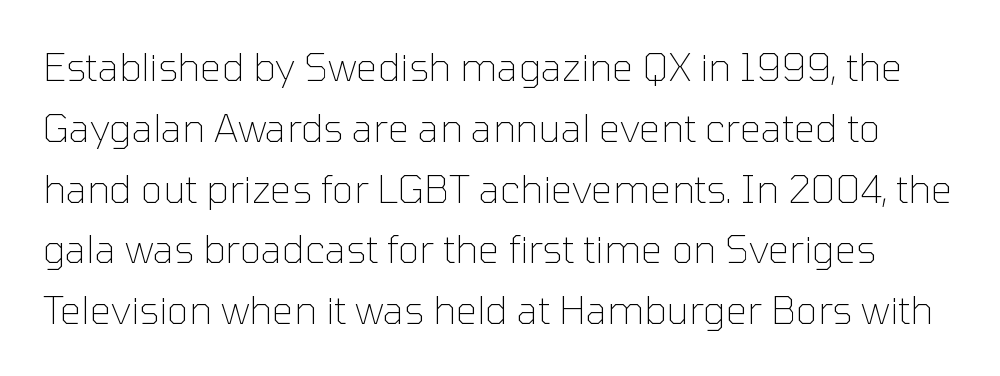
The foot of each line stays bare and open. Bold? No — there's no thickening of the strokes. Stroke terminals: plain, sans-serif. Baseline-to-baseline distance is the conventional proportion of letter height. The passage shown has conventional tracking throughout. Italic: no, the glyphs are upright roman.
